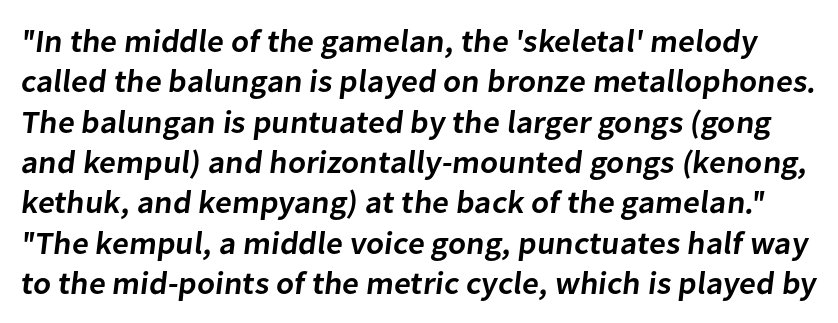
{"serif": "no", "bold": "semi", "weight": "semibold", "width": "normal", "stroke_contrast": "low", "x_height": "medium", "monospaced": "no", "underline": "no", "line_spacing": "normal", "line_spacing_ratio": 1.26, "letter_spacing": "normal", "letter_spacing_em": 0.0, "glyph_px": 32}
